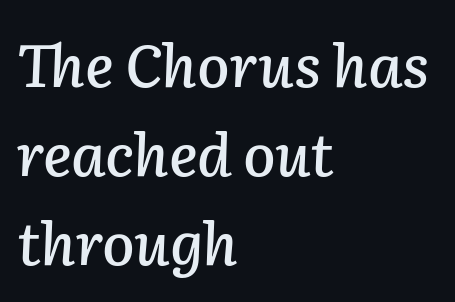
When letters slant like this, we call the style italic. Students, note that the glyphs here touch the page at normal intervals. Looks like regular typesetting: each glyph gets only the width it needs. The passage is arranged the way most books set body copy — flush left. Type without underlining. The passage shown stacks its lines at a standard gap.
